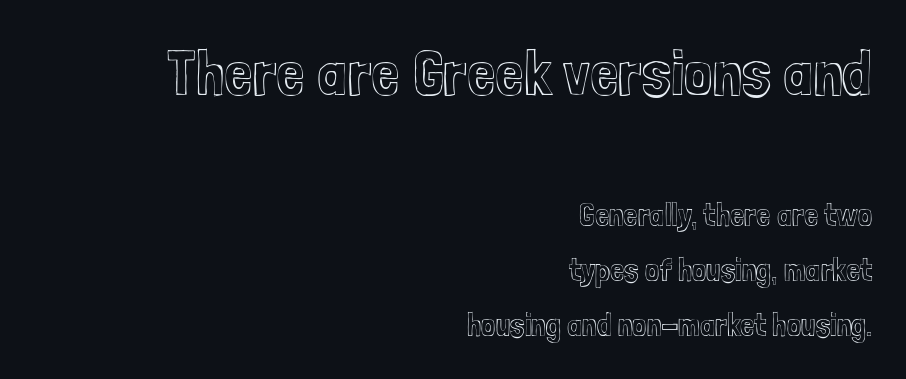
The image shows 64 px condensed type, upright; set right-aligned, line spacing 1.72x, normal letter spacing, not underlined; the first (top) block is 2.0x larger; a medium x-height.
